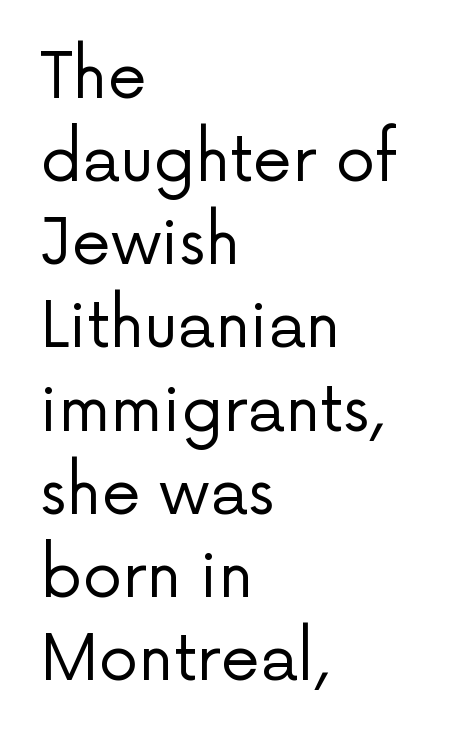
Teacher's note: observe the even left margin — that is flush-left alignment. A roman cut, with each character standing at attention. Just letters on the line, the space beneath them empty. Letter spacing: default.
